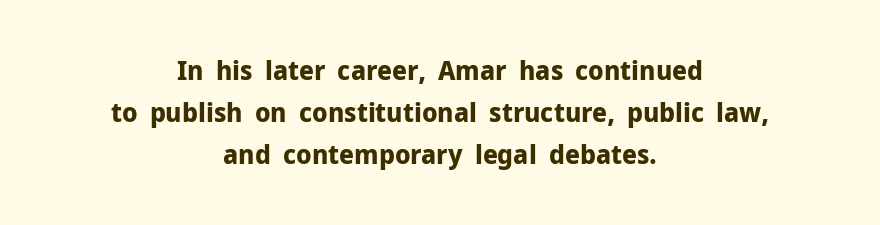
Both edges are ragged and mirror each other, which tells us the setting is centered. Only glyphs here, with clear space below each row. A typesetter would mark this as roman, not italic. Tracking value appears to be zero — textbook default spacing. A normal amount of white space separates one row of letters from the next. The characters look thick and weighty, a clear bold.
